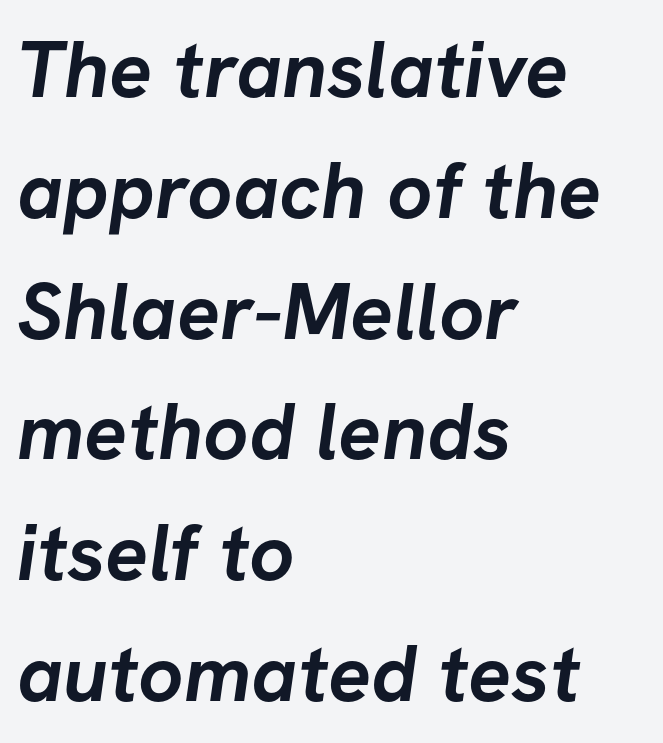
Between one letter and the next there's only the usual sliver of space. Summary of weight: heavy, a full bold. Is this a fixed-width face? No — the glyphs have proportional, varying widths. Summary of vertical rhythm: regular, with standard interline spacing.
